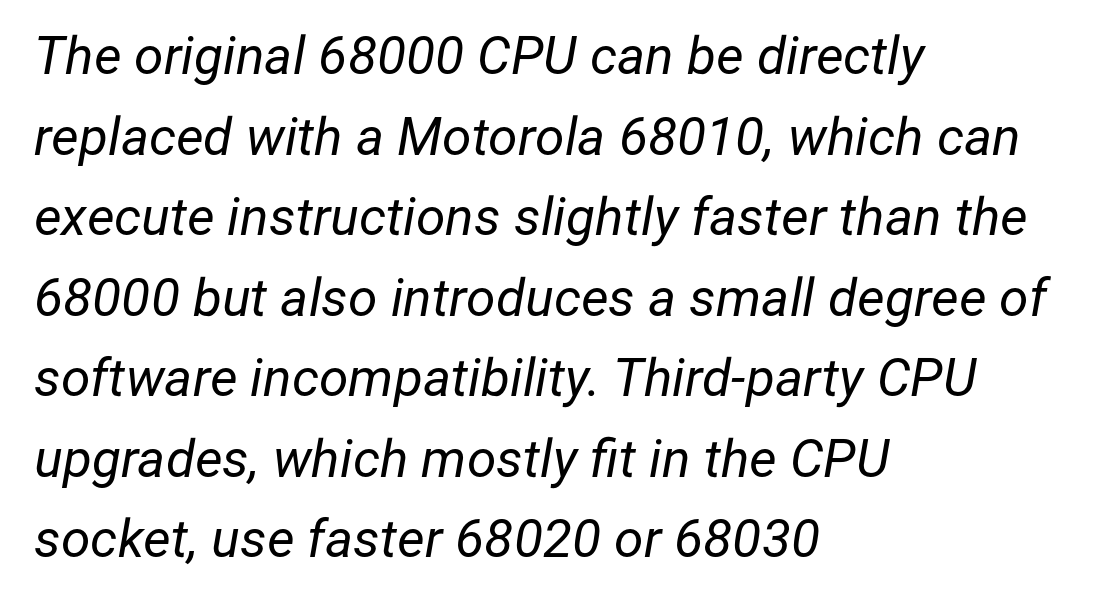
Q: Is the text bold? A: No.
Q: Is the text italic (slanted)? A: Yes, it leans right by about 12 degrees.
Q: Is the text underlined? A: No.
Q: How is the paragraph aligned? A: Left-aligned.
Q: Is the spacing between letters normal or unusually wide? A: Normal.
Q: Is the spacing between lines tight, normal or loose? A: Normal.
Q: Width (condensed, normal, or wide)? A: Normal.
Q: Stroke contrast? A: Low.
Q: x-height? A: Medium.
Q: Monospaced? A: No.
